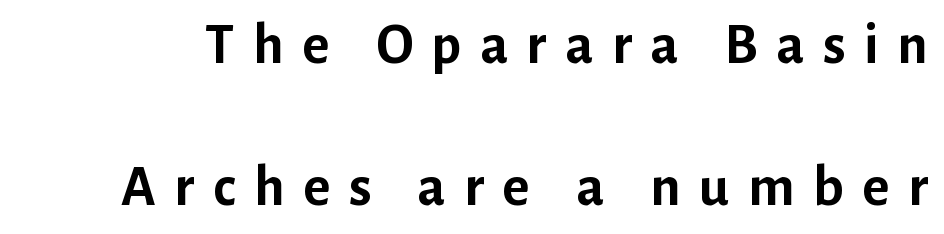
The image shows 58 px semibold sans-serif type, upright; set loose line spacing (2.45x), unusually wide letter spacing (+0.32 em), not underlined; low stroke contrast and a medium x-height.
